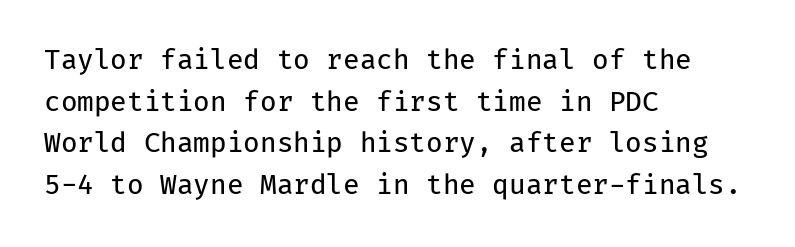
Q: Is the text bold? A: No.
Q: Is the text italic (slanted)? A: No, it is upright.
Q: Is the text underlined? A: No.
Q: How is the paragraph aligned? A: Left-aligned.
Q: Is the spacing between letters normal or unusually wide? A: Normal.
Q: Is the spacing between lines tight, normal or loose? A: Normal.
